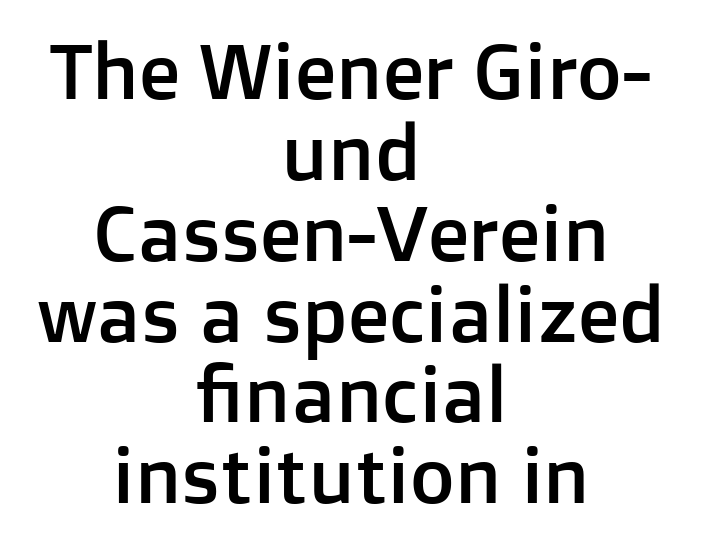
Visually the block forms a symmetrical silhouette, jagged on both flanks. The letters sit at their default tracking, neither squeezed nor spread. Baseline-to-baseline distance is barely more than the letter height. Classification — sans serif. Tall strokes in this sample are plumb rather than angled.
